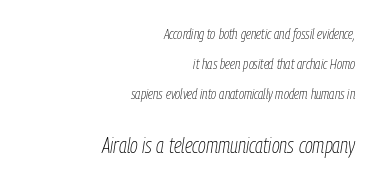
The foot of each line stays bare and open. Nothing heavy about these letters — not bold at all. Italic? Definitely — the glyphs are oblique. The typesetter chose a ragged-left arrangement here.
